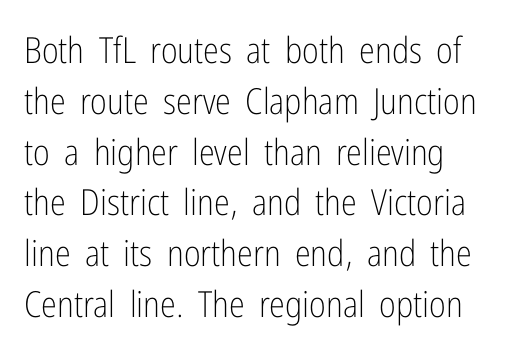
The image shows 36 px light, condensed sans-serif type, upright; set normal line spacing (1.41x), normal letter spacing, not underlined; low stroke contrast and a medium x-height.
